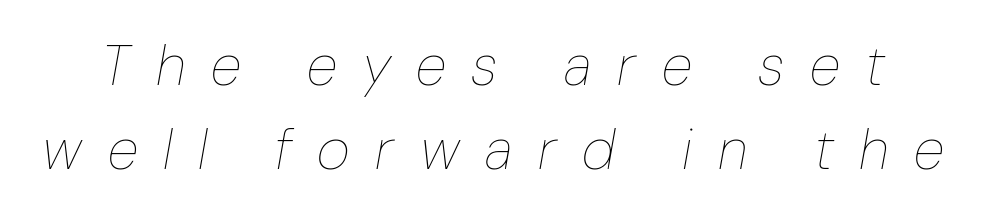
Q: Is the text bold? A: No.
Q: Is the text italic (slanted)? A: Yes, it leans right by about 10 degrees.
Q: Is the text underlined? A: No.
Q: Is the spacing between letters normal or unusually wide? A: Unusually wide.
Q: Is the spacing between lines tight, normal or loose? A: Normal.
Q: Width (condensed, normal, or wide)? A: Condensed.
Q: Stroke contrast? A: Low.
Q: x-height? A: Medium.
Q: Monospaced? A: No.
